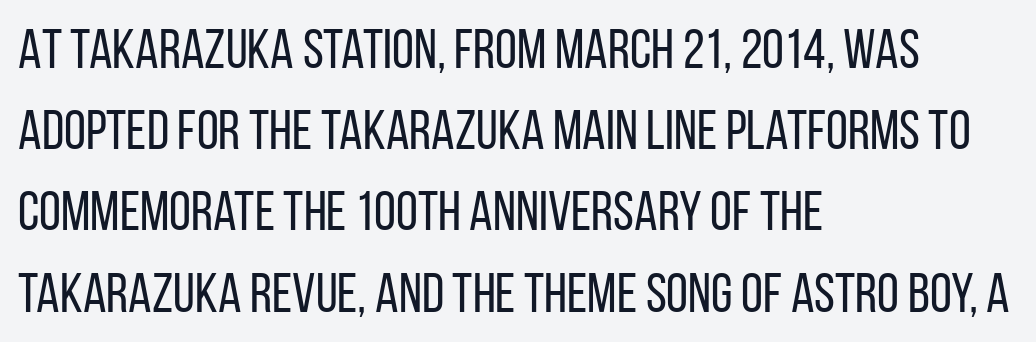
{"serif": "no", "italic": "no", "bold": "no", "weight": "regular", "width": "condensed", "stroke_contrast": "low", "x_height": "large", "monospaced": "no", "underline": "no", "align": "left", "line_spacing": "normal", "line_spacing_ratio": 1.45, "letter_spacing": "normal", "letter_spacing_em": 0.0, "glyph_px": 56}
